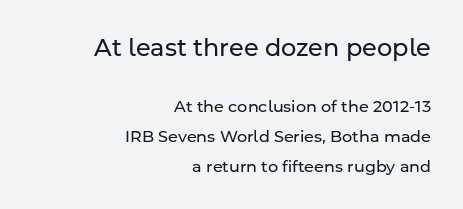
Q: Is the text bold? A: No.
Q: Is the text italic (slanted)? A: No, it is upright.
Q: Is the text underlined? A: No.
Q: How is the paragraph aligned? A: Right-aligned.
Q: Is the spacing between letters normal or unusually wide? A: Normal.
Q: Which block of text is set in a larger size, the first (top) or the second (bottom)? A: The first (top) one.
